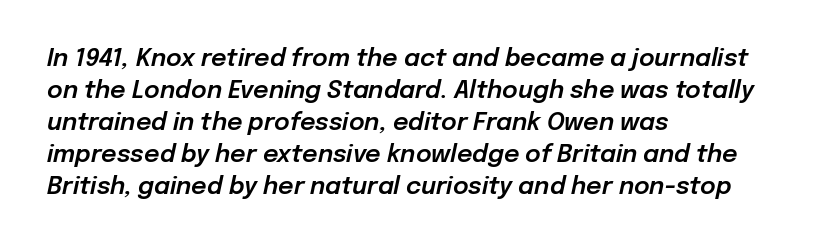
The image shows 24 px text type, italic (leaning right); set left-aligned, normal line spacing (1.33x), normal letter spacing, not underlined.
